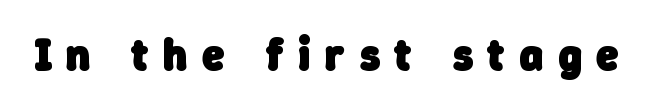
Nope, no serifs anywhere on these letters. How are the letters spaced? Widely, with obvious added tracking. Just letters on the line, the space beneath them empty. I'd describe the lettering as bold — thick and assertive.
